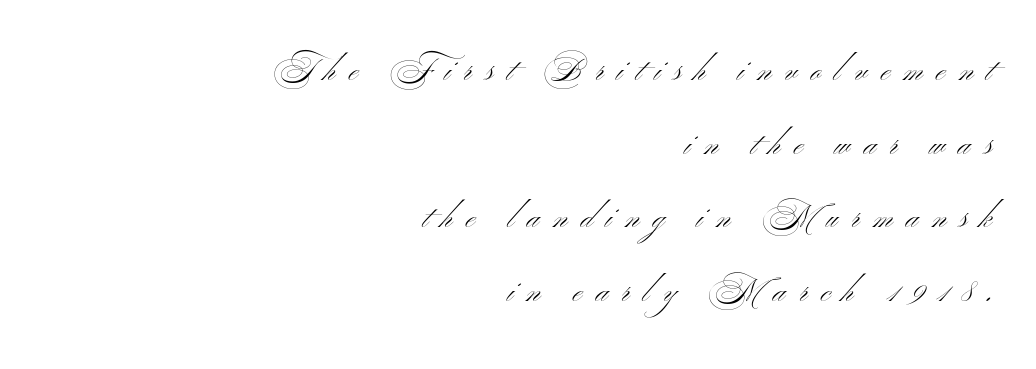
Leading is clearly above the norm, producing a sparse column. This sample is right-justified, so line beginnings fall wherever the words allow. This sample has the flowing, uneven cadence of proportional lettering. Type without underlining. Think standard paragraph weight, or any step lighter than that.
